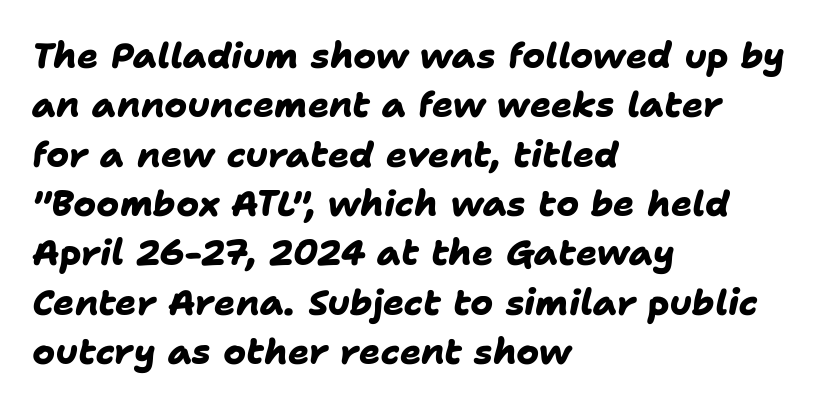
The image shows 35 px heavy sans-serif type; set left-aligned, normal line spacing (1.41x), normal letter spacing, not underlined; low stroke contrast and a medium x-height.
